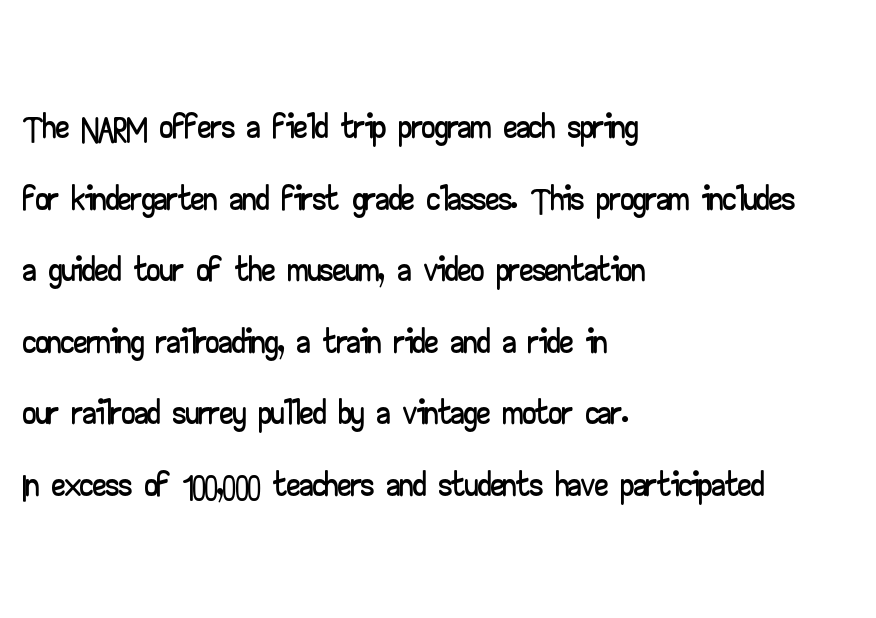
{"serif": "no", "italic": "no", "width": "wide", "stroke_contrast": "low", "x_height": "small", "monospaced": "no", "underline": "no", "align": "left", "line_spacing": "normal", "line_spacing_ratio": 1.35, "letter_spacing": "normal", "letter_spacing_em": 0.0, "glyph_px": 53}
